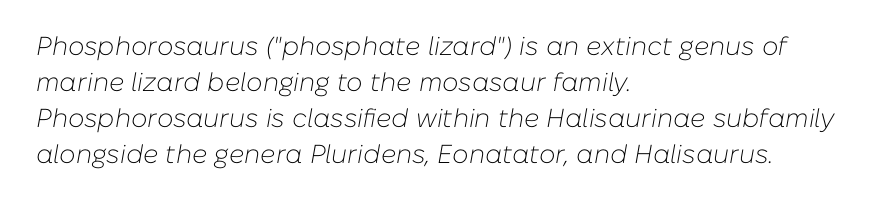
Q: Is the text bold? A: No.
Q: Is the text italic (slanted)? A: Yes, it leans right by about 10 degrees.
Q: Is the text underlined? A: No.
Q: How is the paragraph aligned? A: Left-aligned.
Q: Is the spacing between letters normal or unusually wide? A: Normal.
Q: Is the spacing between lines tight, normal or loose? A: Normal.
